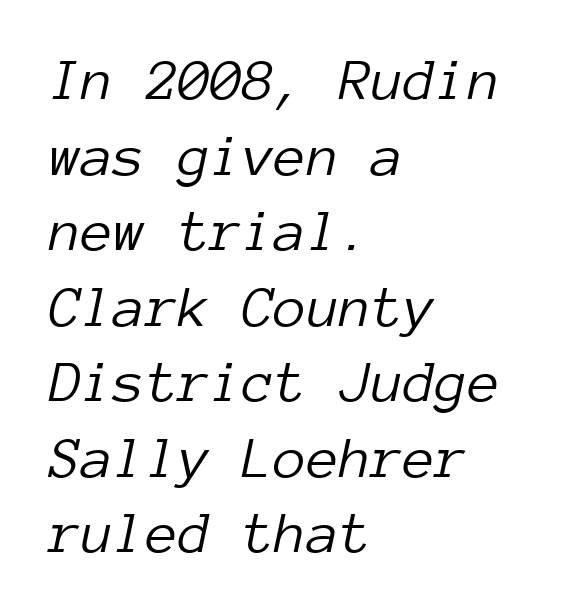
The image shows 59 px light type, italic (leaning right), monospaced; set left-aligned, normal line spacing (1.28x), normal letter spacing, not underlined; low stroke contrast and a medium x-height.
